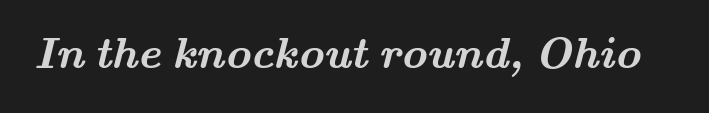
The image shows 44 px semibold, wide serif type; set normal letter spacing, not underlined; medium stroke contrast and a small x-height.
